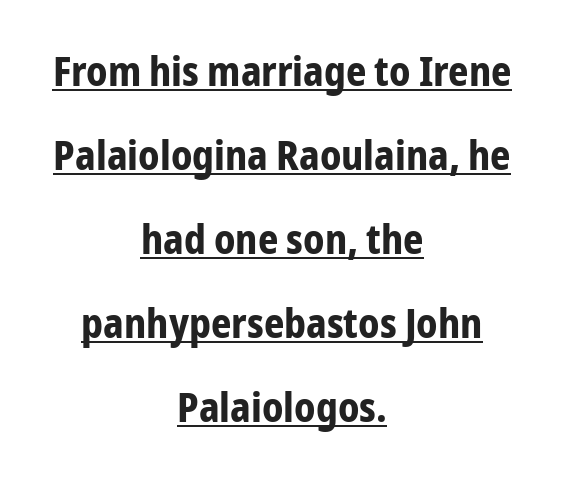
A baseline rule has been typeset under these characters. Short and long lines alike share a common midpoint. The face used here has the dense, thick strokes of a bold. The specimen reads as upright at a glance.
